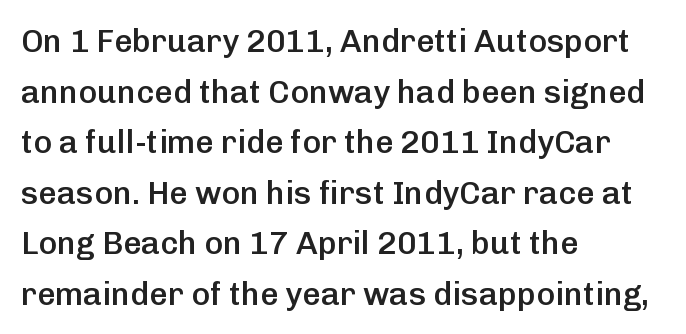
Q: Is the text bold? A: Semi-bold.
Q: Is the text italic (slanted)? A: No, it is upright.
Q: Is the typeface a serif or a sans-serif typeface? A: Sans-serif.
Q: Is the text underlined? A: No.
Q: How is the paragraph aligned? A: Left-aligned.
Q: Is the spacing between letters normal or unusually wide? A: Normal.
Q: Is the spacing between lines tight, normal or loose? A: Normal.
Q: Width (condensed, normal, or wide)? A: Normal.
Q: Stroke contrast? A: Low.
Q: x-height? A: Medium.
Q: Monospaced? A: No.
